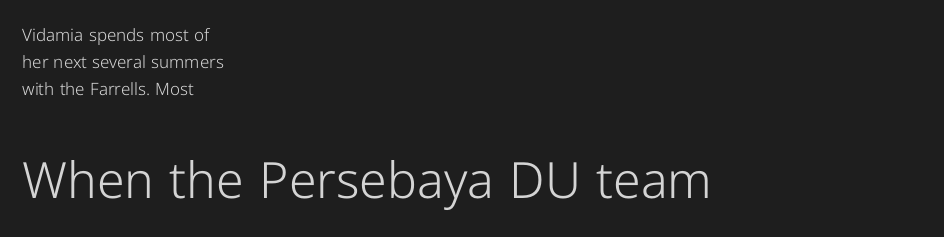
Each word holds together tightly as a unit, with standard inter-letter gaps. Ink coverage per letter is moderate at most. The letters advance in unequal steps, a hallmark of proportional type. Leading matches the norm, producing a regular column. The strip under each line holds only bare page. A typesetter would label this face a sans.
